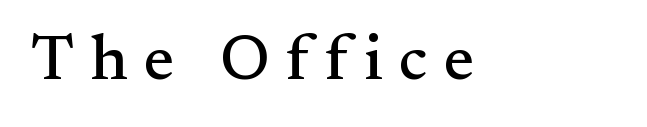
The image shows 64 px serif type, upright; set unusually wide letter spacing (+0.25 em), not underlined; medium stroke contrast and a small x-height.
